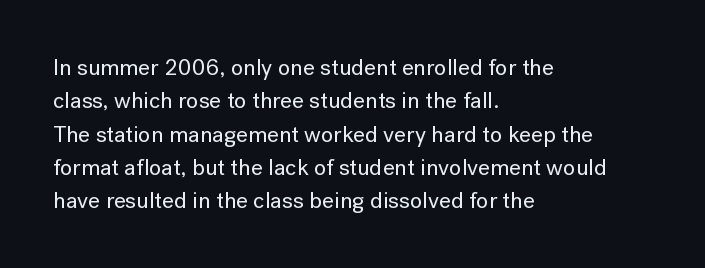
The image shows 23 px text type, upright; set left-aligned, normal line spacing (1.45x), normal letter spacing, not underlined.
